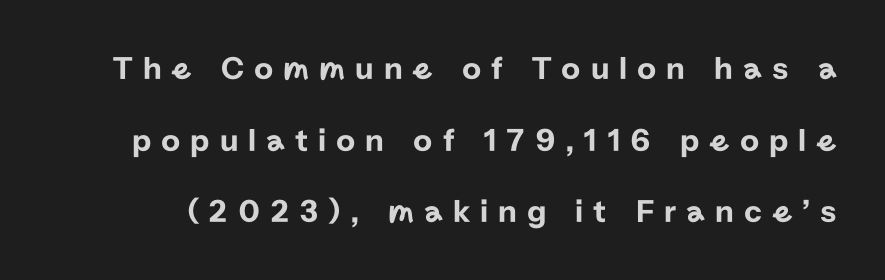
{"serif": "no", "italic": "no", "width": "normal", "stroke_contrast": "low", "x_height": "medium", "monospaced": "no", "underline": "no", "line_spacing": "loose", "line_spacing_ratio": 2.17, "letter_spacing": "wide", "letter_spacing_em": 0.3, "glyph_px": 33}
